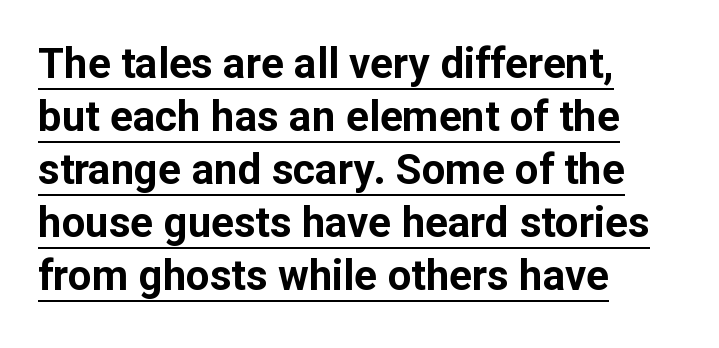
Q: Is the text bold? A: Yes.
Q: Is the text italic (slanted)? A: No, it is upright.
Q: Is the typeface a serif or a sans-serif typeface? A: Sans-serif.
Q: Is the text underlined? A: Yes.
Q: How is the paragraph aligned? A: Left-aligned.
Q: Is the spacing between letters normal or unusually wide? A: Normal.
Q: Is the spacing between lines tight, normal or loose? A: Normal.
Q: Width (condensed, normal, or wide)? A: Normal.
Q: Stroke contrast? A: Low.
Q: x-height? A: Medium.
Q: Monospaced? A: No.
